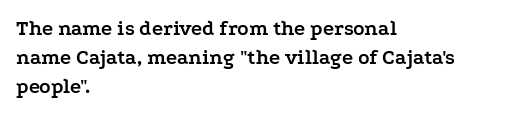
The image shows 21 px bold type, upright; set left-aligned, normal line spacing (1.39x), normal letter spacing, not underlined.
